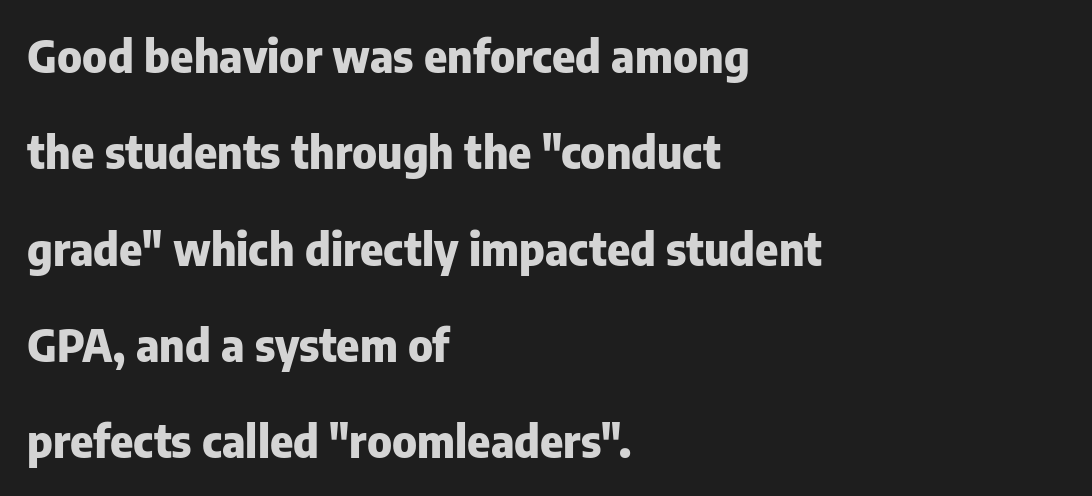
The image shows 44 px heavy sans-serif type, upright; set left-aligned, loose line spacing (2.19x), normal letter spacing, not underlined; low stroke contrast and a medium x-height.
